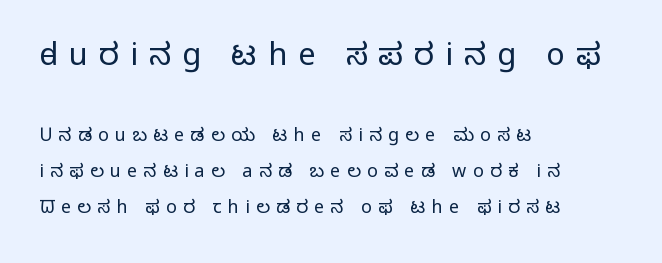
The image shows 31 px light sans-serif type, upright; set left-aligned, loose line spacing (2.01x), unusually wide letter spacing (+0.35 em), not underlined; the first (top) block is 1.72x larger; low stroke contrast and a medium x-height.
